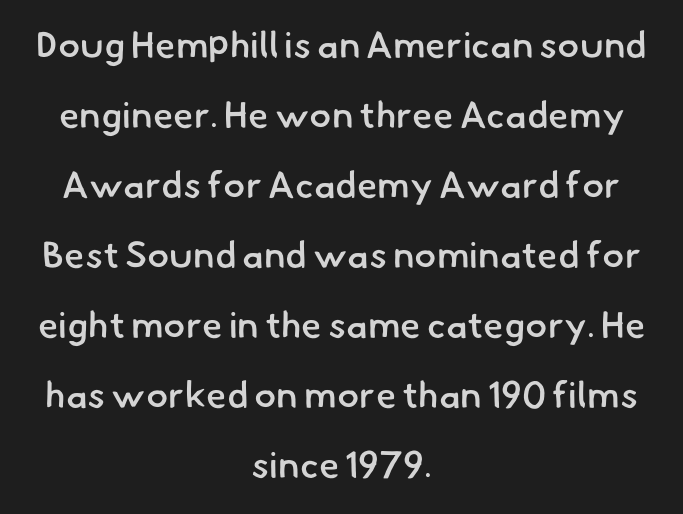
Q: Is the text bold? A: Semi-bold.
Q: Is the typeface a serif or a sans-serif typeface? A: Sans-serif.
Q: Is the text underlined? A: No.
Q: How is the paragraph aligned? A: Centered.
Q: Is the spacing between letters normal or unusually wide? A: Normal.
Q: Width (condensed, normal, or wide)? A: Normal.
Q: Stroke contrast? A: Low.
Q: x-height? A: Small.
Q: Monospaced? A: No.
